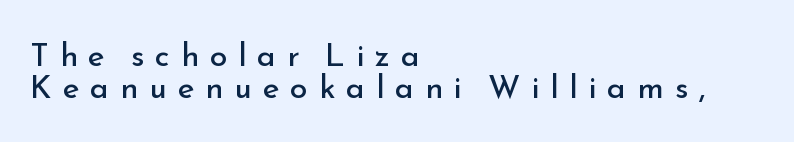
Q: Is the text bold? A: No.
Q: Is the text italic (slanted)? A: No, it is upright.
Q: Is the typeface a serif or a sans-serif typeface? A: Sans-serif.
Q: Is the text underlined? A: No.
Q: How is the paragraph aligned? A: Left-aligned.
Q: Is the spacing between letters normal or unusually wide? A: Unusually wide.
Q: Is the spacing between lines tight, normal or loose? A: Tight.
Q: Width (condensed, normal, or wide)? A: Normal.
Q: Stroke contrast? A: Low.
Q: x-height? A: Small.
Q: Monospaced? A: No.
